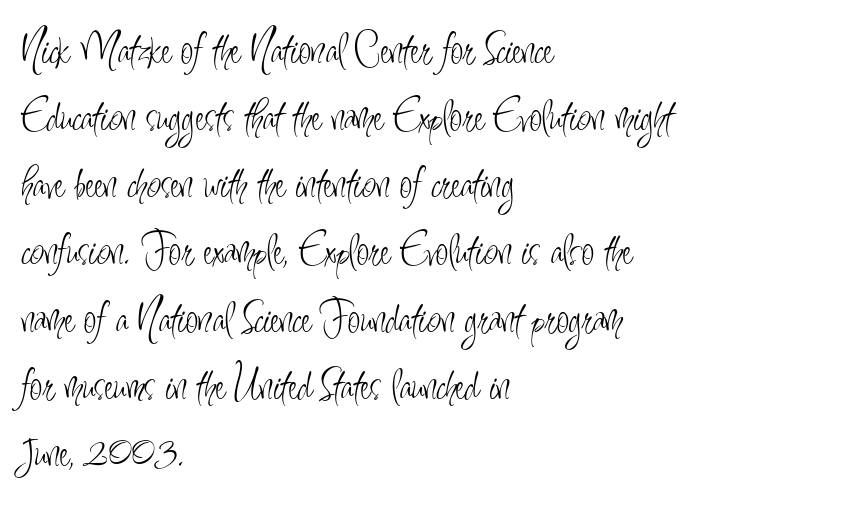
Q: Is the text bold? A: No.
Q: Is the typeface a serif or a sans-serif typeface? A: Sans-serif.
Q: Is the text underlined? A: No.
Q: How is the paragraph aligned? A: Left-aligned.
Q: Is the spacing between letters normal or unusually wide? A: Normal.
Q: Is the spacing between lines tight, normal or loose? A: Normal.
Q: Width (condensed, normal, or wide)? A: Condensed.
Q: Stroke contrast? A: Low.
Q: x-height? A: Small.
Q: Monospaced? A: No.
